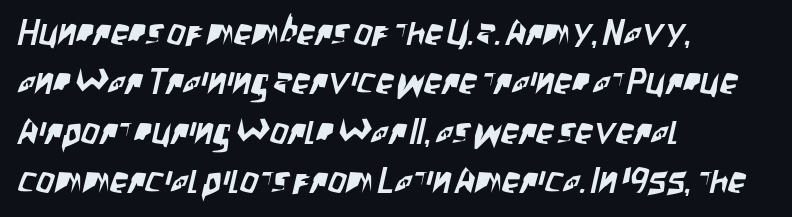
The image shows 36 px condensed sans-serif type; set left-aligned, normal line spacing (1.37x), normal letter spacing, not underlined; low stroke contrast and a large x-height.
